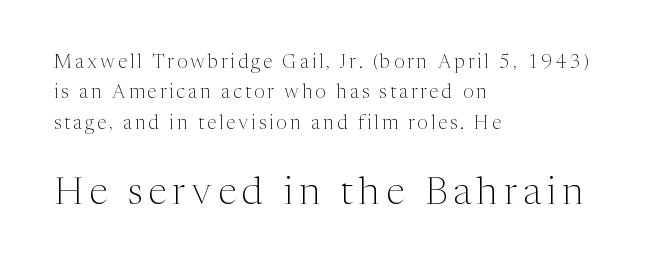
{"serif": "yes", "italic": "no", "bold": "no", "weight": "light", "width": "normal", "stroke_contrast": "medium", "x_height": "medium", "monospaced": "no", "underline": "no", "align": "left", "line_spacing": "normal", "line_spacing_ratio": 1.6, "larger_block": "second", "size_ratio": 2.0, "glyph_px": 38}
